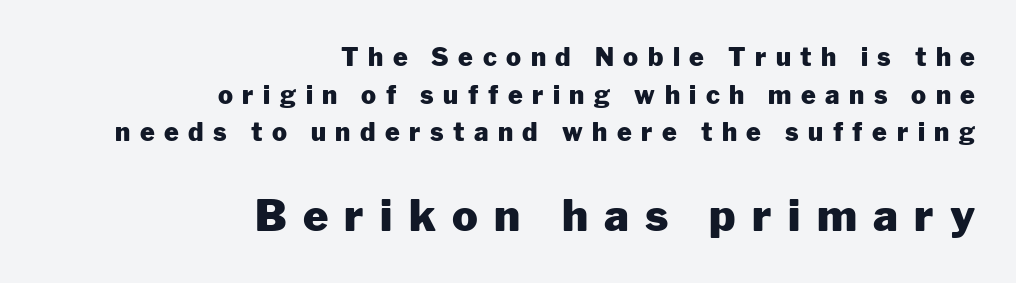
The image shows 43 px heavy sans-serif type, upright; set right-aligned, normal line spacing (1.51x), unusually wide letter spacing (+0.38 em), not underlined; the second (bottom) block is 1.72x larger; low stroke contrast and a medium x-height.
